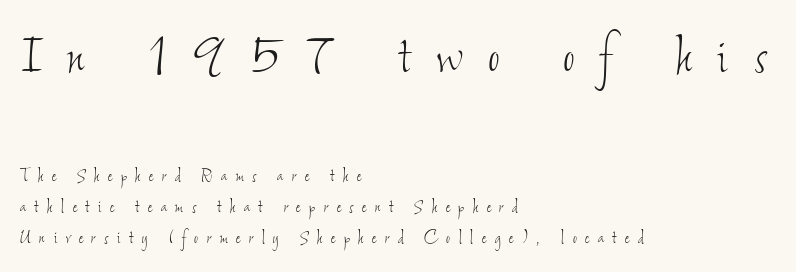
{"bold": "no", "weight": "thin", "width": "condensed", "stroke_contrast": "low", "x_height": "small", "monospaced": "no", "underline": "no", "align": "left", "line_spacing": "normal", "line_spacing_ratio": 1.48, "letter_spacing": "wide", "letter_spacing_em": 0.41, "larger_block": "first", "size_ratio": 3.0, "glyph_px": 63}
